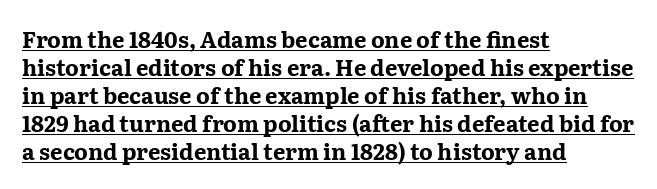
Posture: vertical. The specimen includes a rule beneath the text block's lines. Compared with typical body copy, the letter spacing here is the same. These lines sit exactly where default settings would place them. Heavy-handed strokes throughout: this text is bold.
